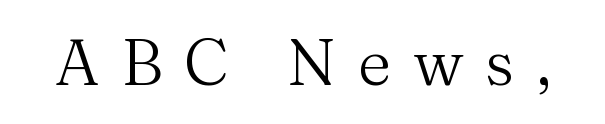
The image shows 64 px regular-weight serif type, upright; set unusually wide letter spacing (+0.34 em), not underlined; medium stroke contrast and a medium x-height.
